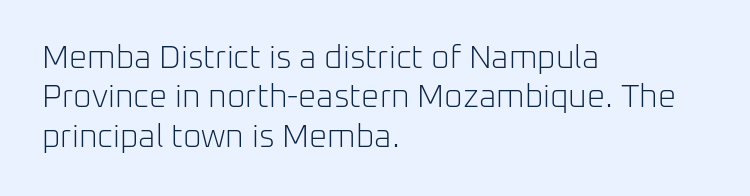
This is sans-serif lettering, the kind often seen on screens and signage. A typesetter would call this proportional, since set widths differ per character. If you drew a ruler down the left edge, every line would touch it. Unmarked baselines from the first word to the last.
